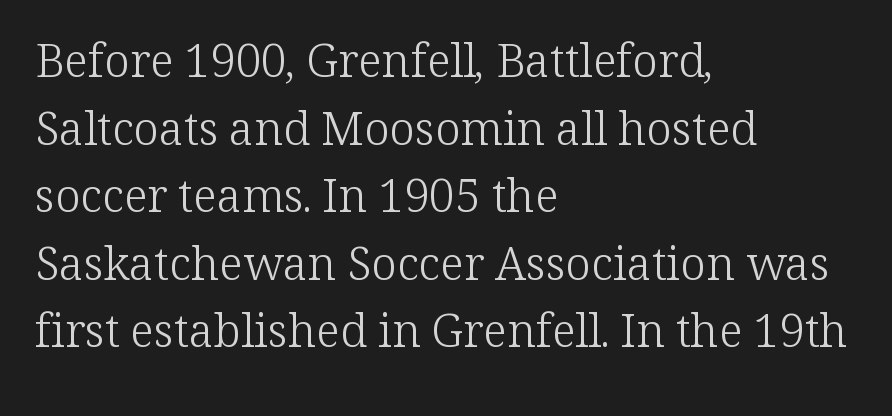
Q: Is the text bold? A: No.
Q: Is the text italic (slanted)? A: No, it is upright.
Q: Is the typeface a serif or a sans-serif typeface? A: Serif.
Q: Is the text underlined? A: No.
Q: How is the paragraph aligned? A: Left-aligned.
Q: Is the spacing between letters normal or unusually wide? A: Normal.
Q: Is the spacing between lines tight, normal or loose? A: Normal.
Q: Width (condensed, normal, or wide)? A: Normal.
Q: Stroke contrast? A: Low.
Q: x-height? A: Medium.
Q: Monospaced? A: No.
